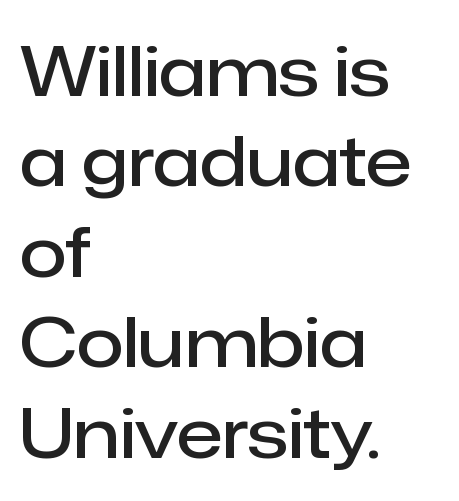
{"serif": "no", "italic": "no", "bold": "semi", "weight": "semibold", "width": "normal", "stroke_contrast": "low", "x_height": "medium", "monospaced": "no", "underline": "no", "align": "left", "line_spacing": "normal", "line_spacing_ratio": 1.31, "letter_spacing": "normal", "letter_spacing_em": 0.0, "glyph_px": 69}
